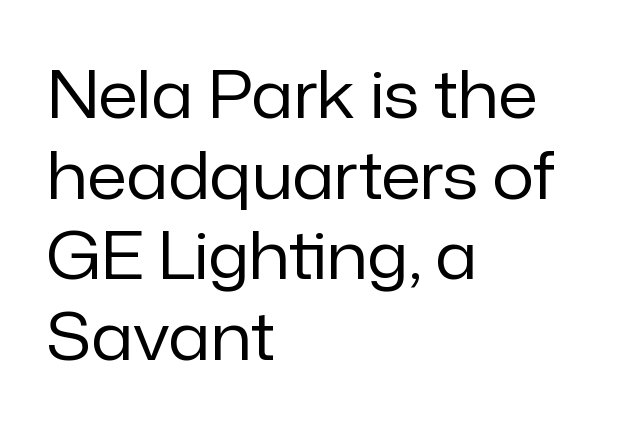
The image shows 65 px regular-weight sans-serif type, upright; set left-aligned, line spacing 1.24x, normal letter spacing, not underlined; low stroke contrast and a medium x-height.
